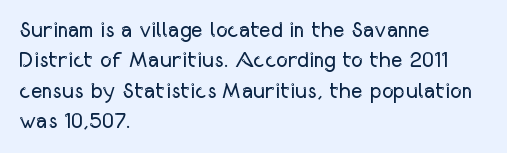
The image shows 22 px text type, upright; set left-aligned, normal line spacing (1.38x), normal letter spacing, not underlined.
